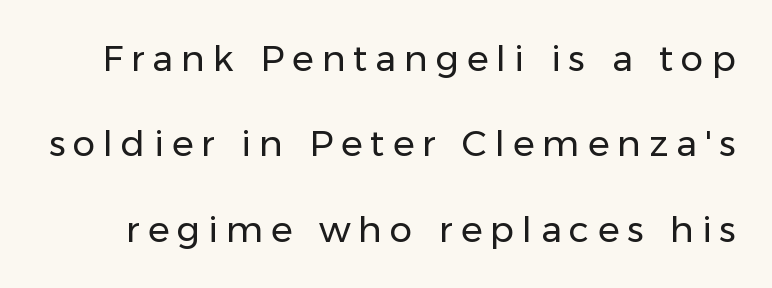
Q: Is the text bold? A: No.
Q: Is the text italic (slanted)? A: No, it is upright.
Q: Is the typeface a serif or a sans-serif typeface? A: Sans-serif.
Q: Is the text underlined? A: No.
Q: Is the spacing between letters normal or unusually wide? A: Unusually wide.
Q: Is the spacing between lines tight, normal or loose? A: Loose.
Q: Width (condensed, normal, or wide)? A: Normal.
Q: Stroke contrast? A: Low.
Q: x-height? A: Medium.
Q: Monospaced? A: No.
